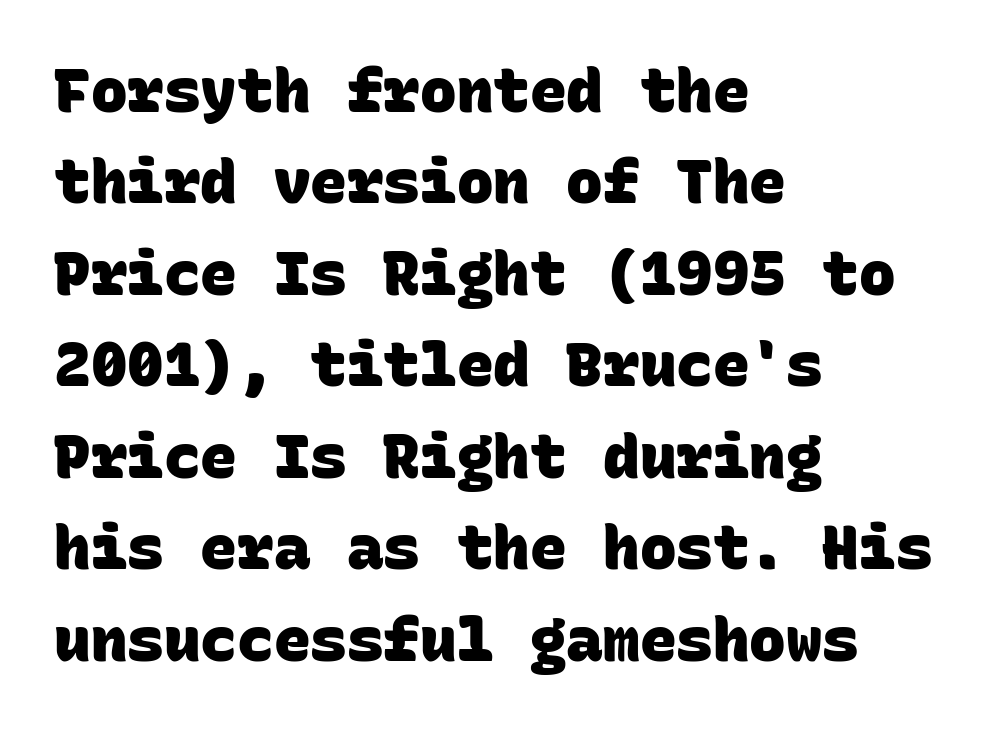
Q: Is the text bold? A: Yes.
Q: Is the typeface a serif or a sans-serif typeface? A: Sans-serif.
Q: Is the text underlined? A: No.
Q: How is the paragraph aligned? A: Left-aligned.
Q: Is the spacing between letters normal or unusually wide? A: Normal.
Q: Is the spacing between lines tight, normal or loose? A: Normal.
Q: Width (condensed, normal, or wide)? A: Normal.
Q: Stroke contrast? A: Low.
Q: x-height? A: Large.
Q: Monospaced? A: Yes.
